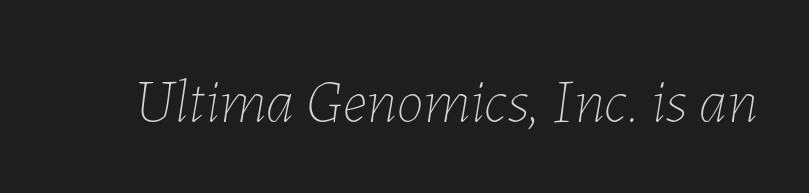
{"italic": "yes", "lean": "right", "slant_degrees": 7, "bold": "no", "weight": "thin", "width": "normal", "stroke_contrast": "low", "x_height": "medium", "monospaced": "no", "underline": "no", "letter_spacing": "normal", "letter_spacing_em": 0.0, "glyph_px": 61}
